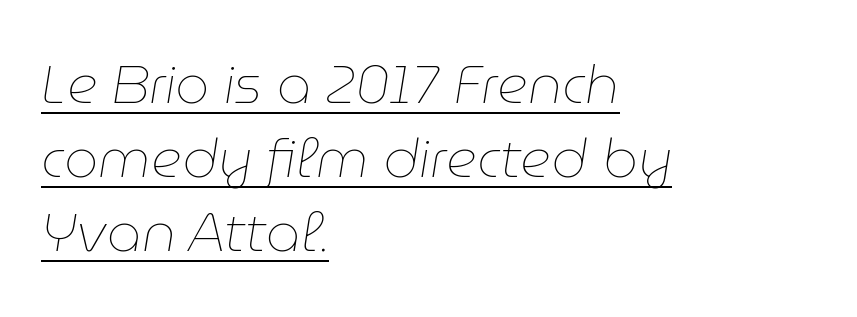
The cut favours lightness, reaching ordinary text weight at its darkest. Leading matches the norm, producing a regular column. Beneath each row of characters lies a ruled line. Looking at the ascenders, they clearly lean. Each word holds together tightly as a unit, with standard inter-letter gaps.
